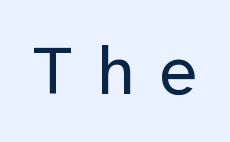
Q: Is the text bold? A: No.
Q: Is the text italic (slanted)? A: No, it is upright.
Q: Is the typeface a serif or a sans-serif typeface? A: Sans-serif.
Q: Is the text underlined? A: No.
Q: Is the spacing between letters normal or unusually wide? A: Unusually wide.
Q: Width (condensed, normal, or wide)? A: Normal.
Q: Stroke contrast? A: Low.
Q: x-height? A: Medium.
Q: Monospaced? A: No.
